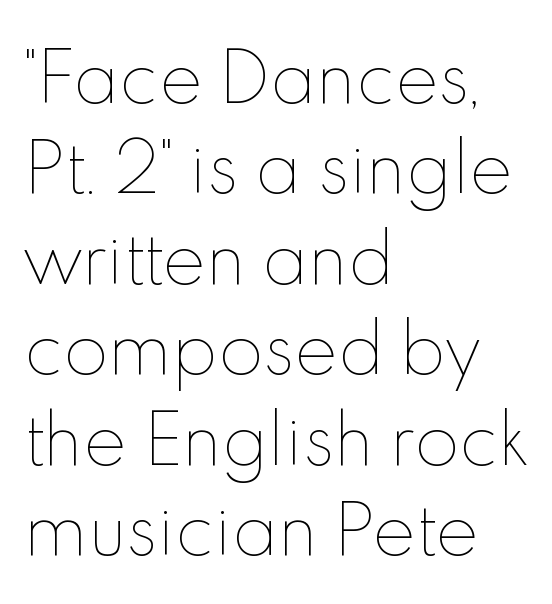
The image shows 66 px thin type, upright; set left-aligned, normal line spacing (1.37x), normal letter spacing, not underlined; a small x-height.
